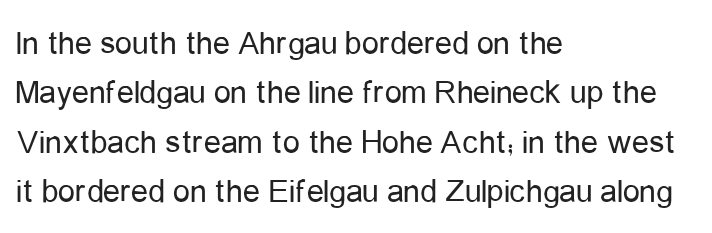
{"serif": "no", "italic": "no", "bold": "no", "weight": "regular", "width": "condensed", "stroke_contrast": "low", "x_height": "medium", "monospaced": "no", "underline": "no", "align": "left", "line_spacing": "normal", "line_spacing_ratio": 1.45, "letter_spacing": "normal", "letter_spacing_em": 0.0, "glyph_px": 34}
